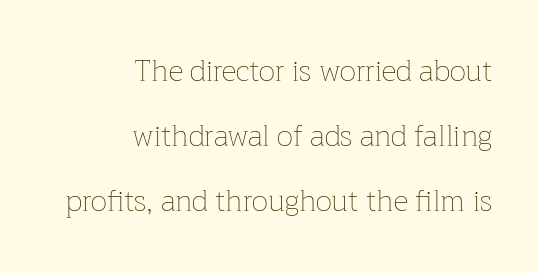
{"italic": "no", "bold": "no", "weight": "thin", "width": "normal", "stroke_contrast": "low", "x_height": "medium", "monospaced": "no", "underline": "no", "align": "right", "line_spacing": "loose", "line_spacing_ratio": 2.24, "letter_spacing": "normal", "letter_spacing_em": 0.0, "glyph_px": 29}
